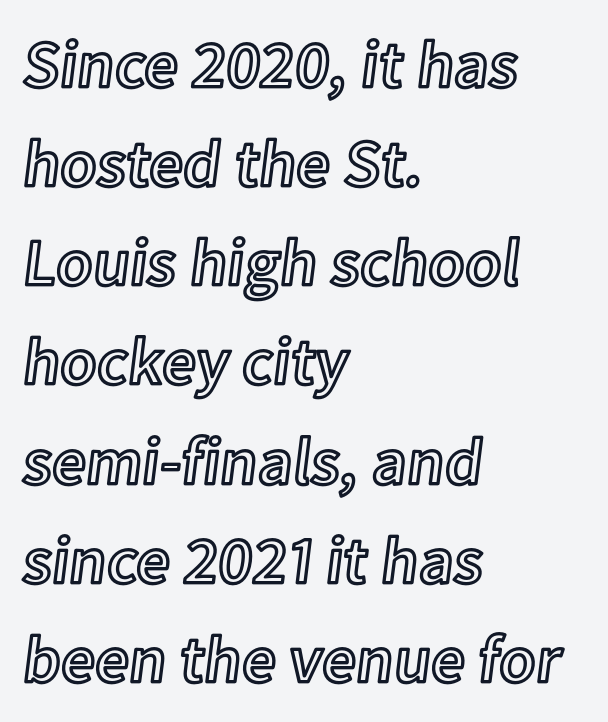
The image shows 67 px text type; set left-aligned, normal line spacing (1.48x), normal letter spacing, not underlined; a medium x-height.
